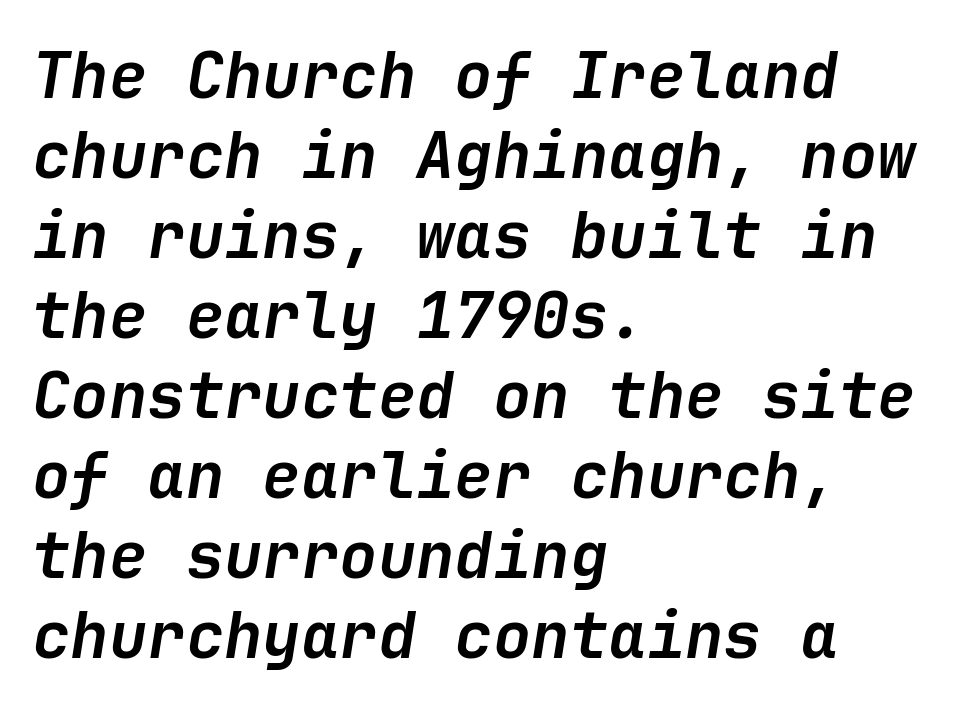
Q: Is the text bold? A: Yes.
Q: Is the text italic (slanted)? A: Yes, it leans right by about 9 degrees.
Q: Is the text underlined? A: No.
Q: How is the paragraph aligned? A: Left-aligned.
Q: Is the spacing between letters normal or unusually wide? A: Normal.
Q: Is the spacing between lines tight, normal or loose? A: Normal.
Q: Width (condensed, normal, or wide)? A: Normal.
Q: Stroke contrast? A: Low.
Q: x-height? A: Medium.
